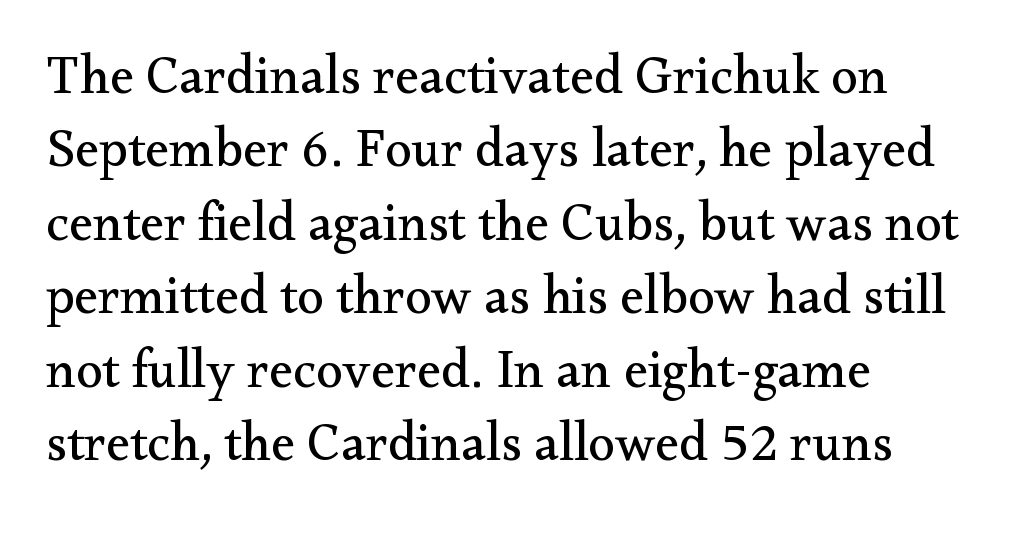
{"serif": "yes", "italic": "no", "bold": "no", "weight": "regular", "width": "normal", "stroke_contrast": "medium", "x_height": "small", "monospaced": "no", "underline": "no", "align": "left", "line_spacing": "normal", "line_spacing_ratio": 1.36, "letter_spacing": "normal", "letter_spacing_em": 0.0, "glyph_px": 54}
